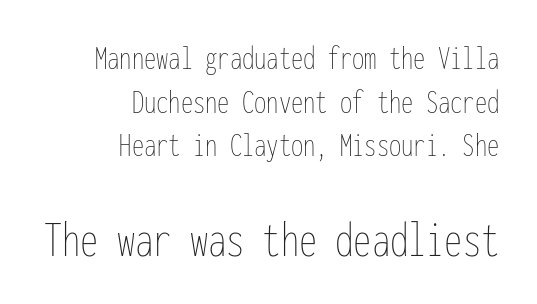
The specimen omits any rule beneath the text block's lines. The rendering uses typewriter-style spacing with identical character cells. You get the small type first, then a jump to larger type. Line spacing here is normal. In CSS terms this would be text-align: right. Is the type heavy? It reads as light-to-regular instead.
